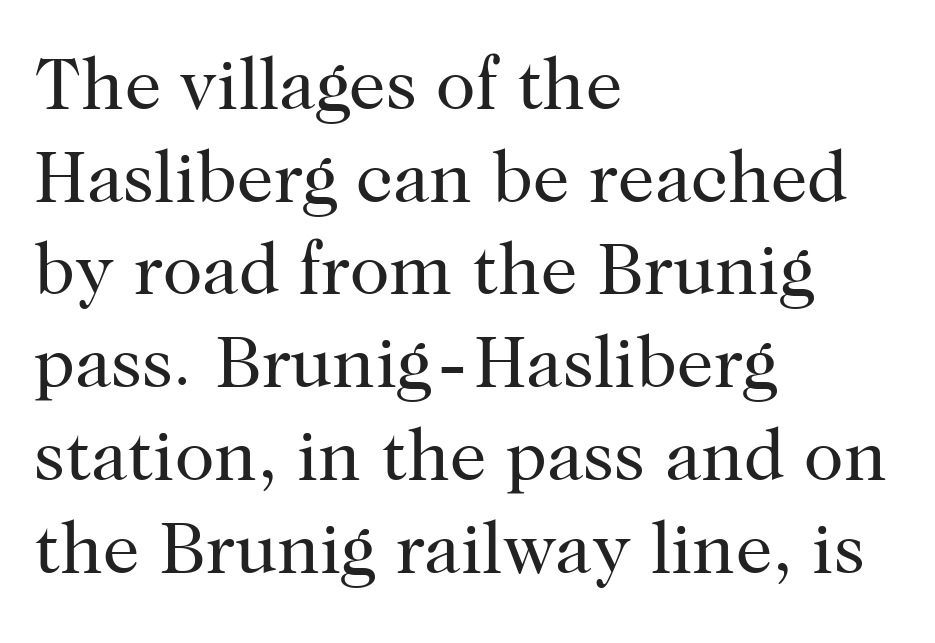
Type style note: has serifs. You could not count columns in this text — the font is proportionally spaced. Stems here are at most as thick as an everyday book face. These lines are set flush left with a ragged right edge. Style check: upright. How are the letters spaced? Ordinarily, with no added tracking.
